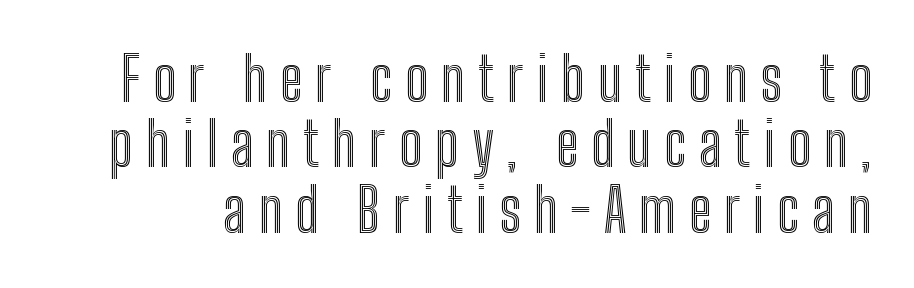
The image shows 60 px condensed type, upright; set tight line spacing (1.09x), unusually wide letter spacing (+0.21 em), not underlined; a medium x-height.
